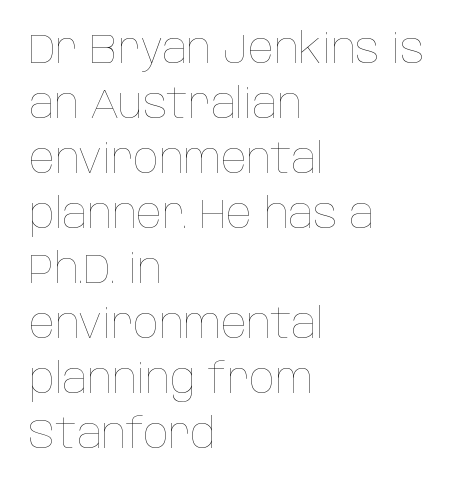
{"italic": "no", "bold": "no", "weight": "thin", "width": "condensed", "stroke_contrast": "low", "x_height": "large", "monospaced": "no", "underline": "no", "align": "left", "line_spacing": "normal", "line_spacing_ratio": 1.31, "letter_spacing": "normal", "letter_spacing_em": 0.0, "glyph_px": 42}
